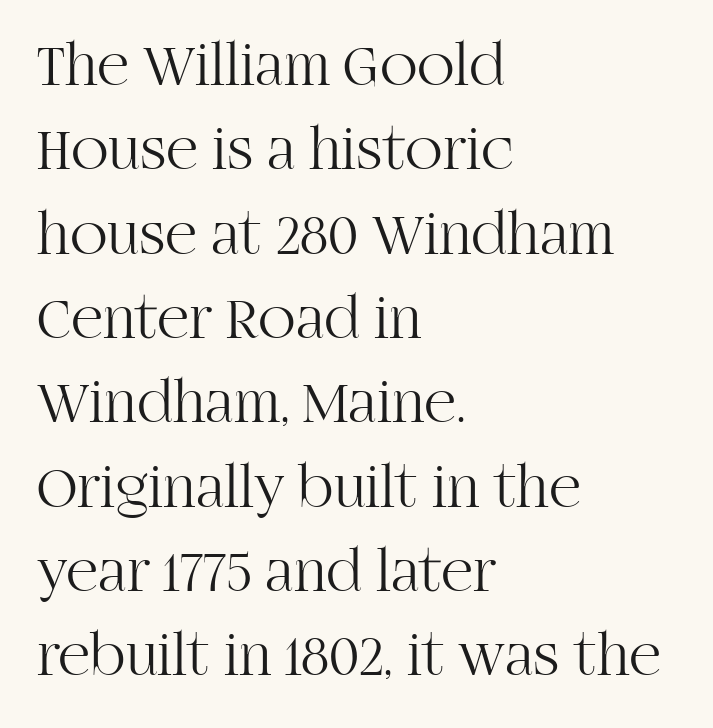
{"serif": "yes", "italic": "no", "bold": "no", "weight": "light", "width": "normal", "stroke_contrast": "high", "x_height": "large", "monospaced": "no", "underline": "no", "align": "left", "line_spacing": "normal", "line_spacing_ratio": 1.36, "letter_spacing": "normal", "letter_spacing_em": 0.0, "glyph_px": 62}
